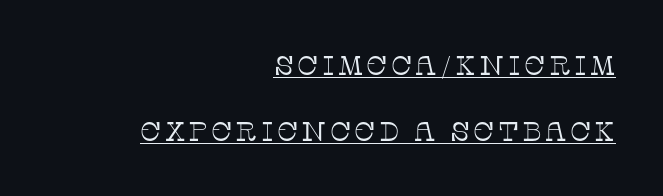
{"italic": "no", "bold": "no", "underline": "yes", "align": "right", "line_spacing": "loose", "line_spacing_ratio": 2.46, "glyph_px": 27}
